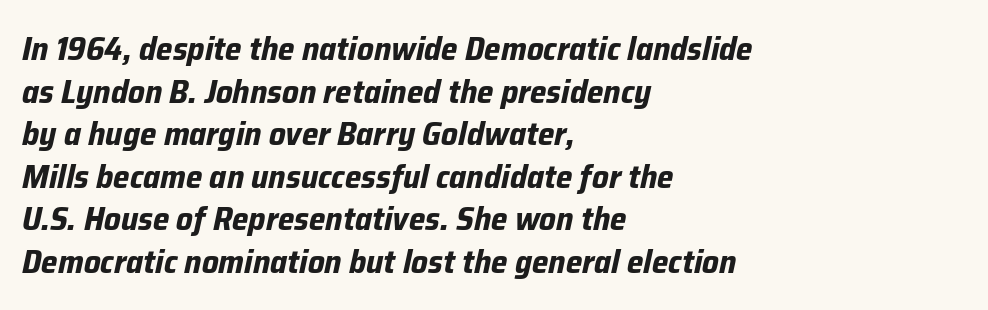
The image shows 33 px bold type, italic (leaning right); set left-aligned, normal line spacing (1.29x), normal letter spacing, not underlined; low stroke contrast and a medium x-height.
